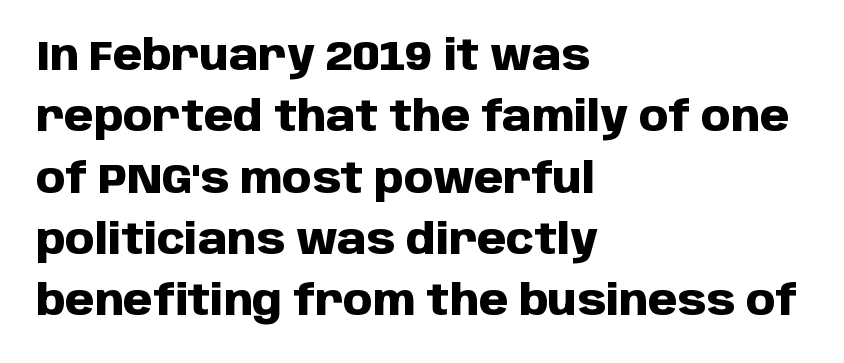
The image shows 42 px heavy sans-serif type, upright; set left-aligned, normal line spacing (1.46x), normal letter spacing, not underlined; low stroke contrast and a large x-height.
